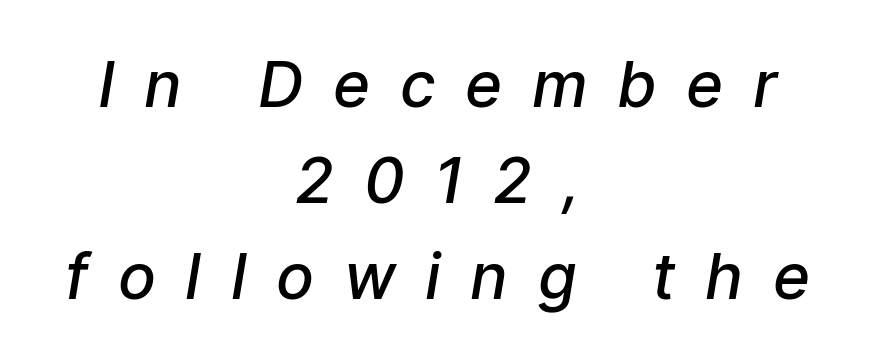
{"serif": "no", "bold": "semi", "weight": "semibold", "width": "normal", "stroke_contrast": "low", "x_height": "medium", "monospaced": "no", "underline": "no", "align": "center", "line_spacing": "normal", "line_spacing_ratio": 1.52, "letter_spacing": "wide", "letter_spacing_em": 0.47, "glyph_px": 63}
